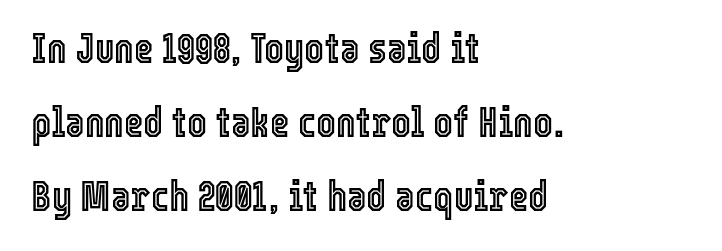
Is there any slant? The stems are plumb. Is the letter spacing exaggerated? No — it looks like the ordinary default. Nobody drew a line under any word here. Each line starts at the same left margin while the right side varies. Character widths vary here, with narrow letters taking less room than wide ones.
